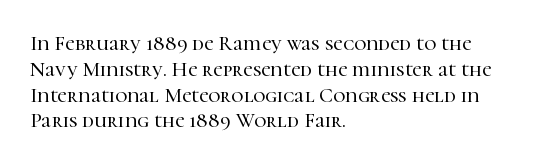
Q: Is the text italic (slanted)? A: No, it is upright.
Q: Is the text underlined? A: No.
Q: How is the paragraph aligned? A: Left-aligned.
Q: Is the spacing between letters normal or unusually wide? A: Normal.
